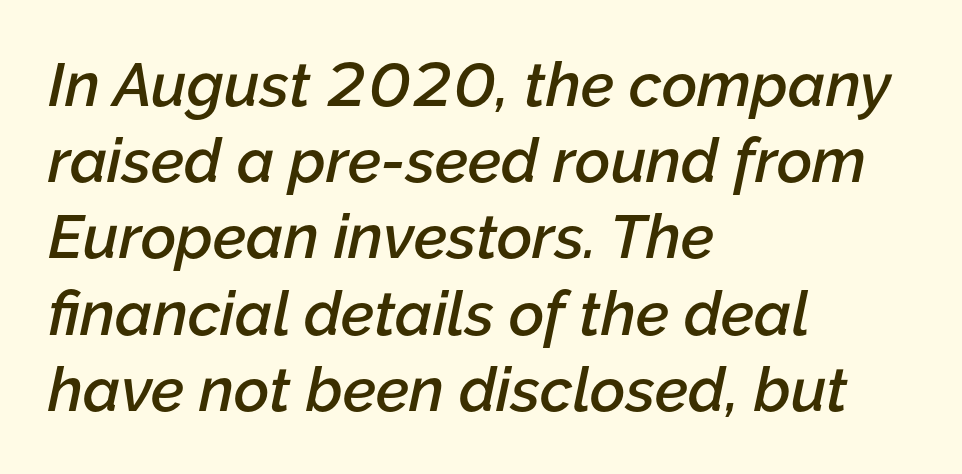
Q: Is the text bold? A: Semi-bold.
Q: Is the text italic (slanted)? A: Yes, it leans right by about 12 degrees.
Q: Is the text underlined? A: No.
Q: How is the paragraph aligned? A: Left-aligned.
Q: Is the spacing between letters normal or unusually wide? A: Normal.
Q: Is the spacing between lines tight, normal or loose? A: Normal.
Q: Width (condensed, normal, or wide)? A: Normal.
Q: Stroke contrast? A: Low.
Q: x-height? A: Medium.
Q: Monospaced? A: No.
